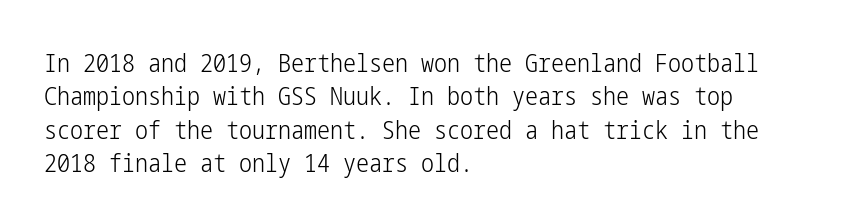
Q: Is the text bold? A: No.
Q: Is the text italic (slanted)? A: No, it is upright.
Q: Is the text underlined? A: No.
Q: How is the paragraph aligned? A: Left-aligned.
Q: Is the spacing between letters normal or unusually wide? A: Normal.
Q: Is the spacing between lines tight, normal or loose? A: Normal.
